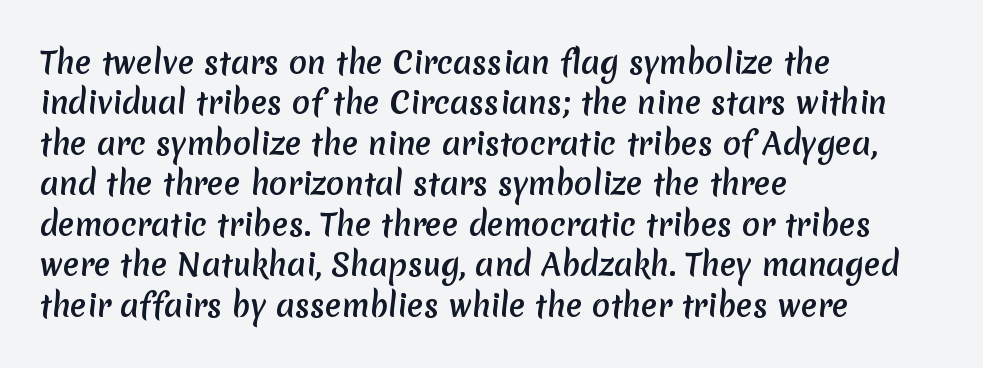
What's the leading like? Ordinary, nothing unusual. The glyphs are unaccompanied by any horizontal stroke below them. What kind of face is this? One without serifs — a sans. Varying glyph widths throughout — classic text-font behaviour. The text block is weighted toward the left margin, trailing off unevenly rightward. The passage shown has conventional tracking throughout.
